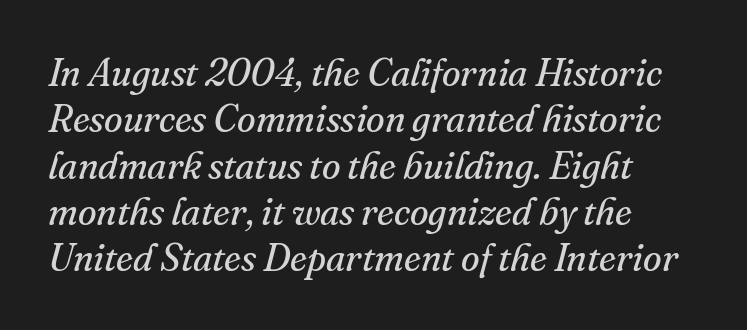
Q: Is the text bold? A: No.
Q: Is the text italic (slanted)? A: Yes, it leans right by about 16 degrees.
Q: Is the typeface a serif or a sans-serif typeface? A: Serif.
Q: Is the text underlined? A: No.
Q: How is the paragraph aligned? A: Left-aligned.
Q: Is the spacing between letters normal or unusually wide? A: Normal.
Q: Width (condensed, normal, or wide)? A: Normal.
Q: Stroke contrast? A: Medium.
Q: x-height? A: Small.
Q: Monospaced? A: No.
